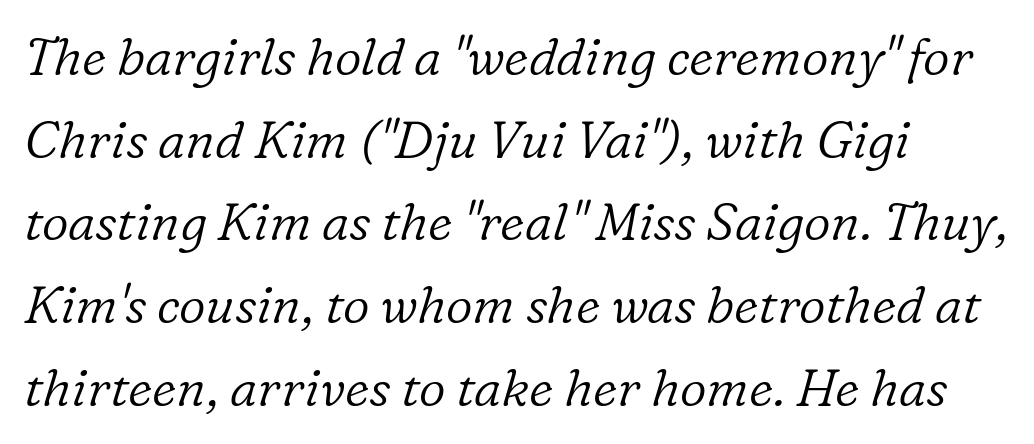
Descenders are the only things crossing below the line. The rendering uses natural spacing where letterforms have individual widths. A quiet, ordinary-to-light weight characterises the typeface. Examine the stroke ends and you'll spot serifs.
